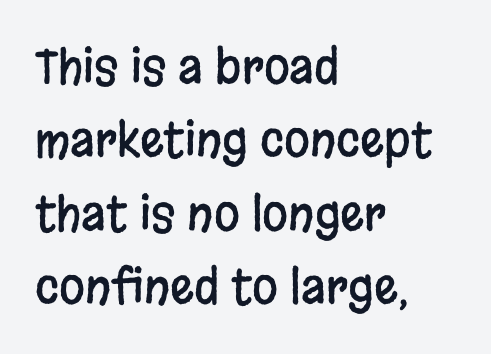
Q: Is the text italic (slanted)? A: No, it is upright.
Q: Is the typeface a serif or a sans-serif typeface? A: Sans-serif.
Q: Is the text underlined? A: No.
Q: How is the paragraph aligned? A: Left-aligned.
Q: Is the spacing between letters normal or unusually wide? A: Normal.
Q: Is the spacing between lines tight, normal or loose? A: Normal.
Q: Width (condensed, normal, or wide)? A: Condensed.
Q: Stroke contrast? A: Low.
Q: x-height? A: Large.
Q: Monospaced? A: No.
